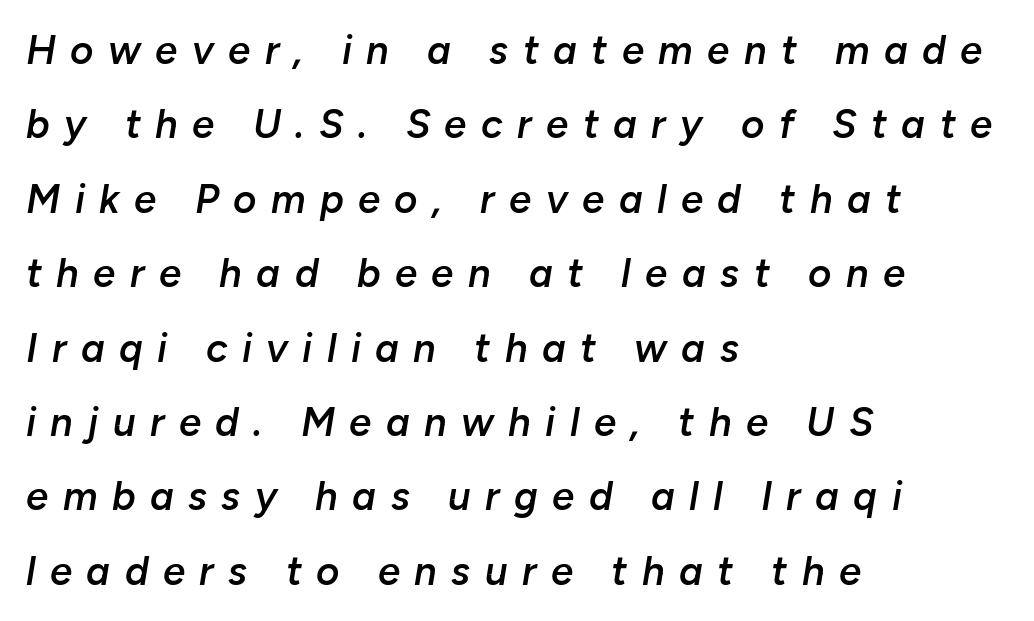
The image shows 40 px semibold type, italic (leaning right); set left-aligned, line spacing 1.86x, unusually wide letter spacing (+0.36 em), not underlined; low stroke contrast and a medium x-height.
